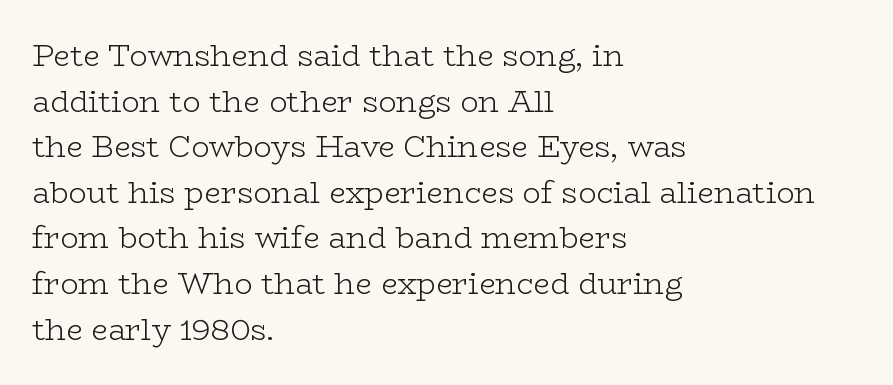
The image shows 30 px light, wide serif type, upright; set left-aligned, normal line spacing (1.52x), normal letter spacing, not underlined; low stroke contrast and a medium x-height.
